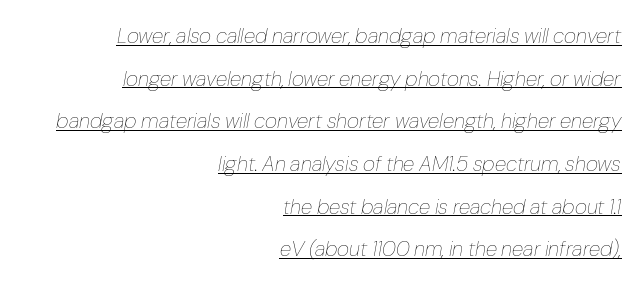
Q: Is the text bold? A: No.
Q: Is the text italic (slanted)? A: Yes, it leans right by about 10 degrees.
Q: Is the text underlined? A: Yes.
Q: How is the paragraph aligned? A: Right-aligned.
Q: Is the spacing between letters normal or unusually wide? A: Normal.
Q: Is the spacing between lines tight, normal or loose? A: Loose.
